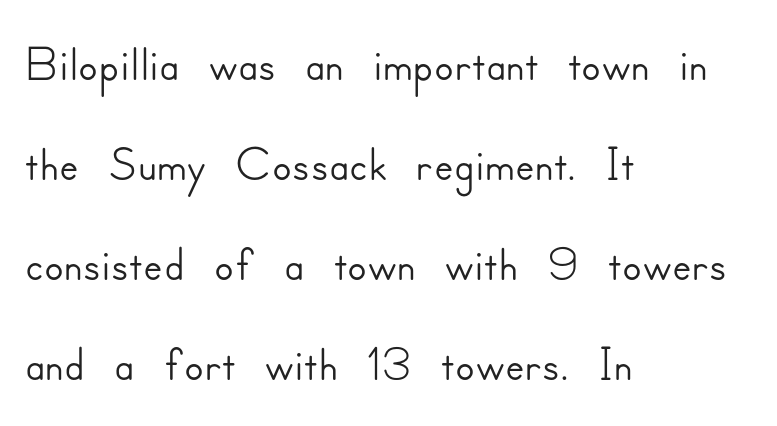
{"serif": "no", "italic": "no", "width": "normal", "stroke_contrast": "low", "x_height": "small", "monospaced": "no", "underline": "no", "align": "left", "line_spacing": "normal", "line_spacing_ratio": 1.39, "letter_spacing": "normal", "letter_spacing_em": 0.0, "glyph_px": 72}
